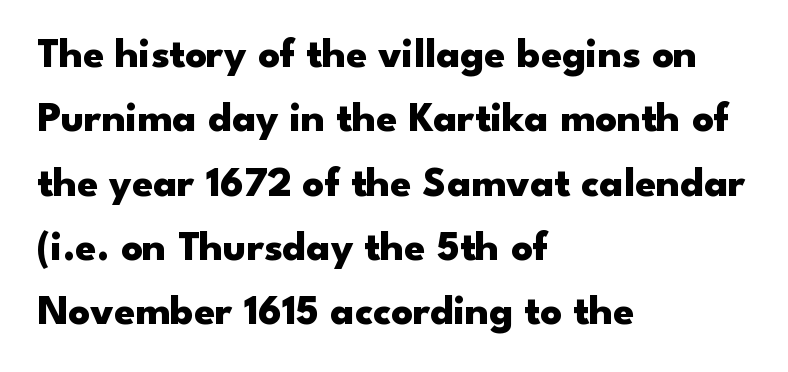
One glance says typical: line gaps are just what's usual. A clean baseline with only descenders dipping below it. Does the type have serifs? No, each stem ends abruptly. If you drew a line through each stem, it would be perfectly vertical.
